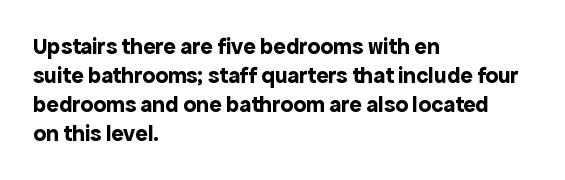
The typography opts for an upright posture over an oblique one. What weight is shown? A full bold with thick strokes. How would I describe the line gaps? Plain and ordinary. Each line starts at the same left margin while the right side varies.
